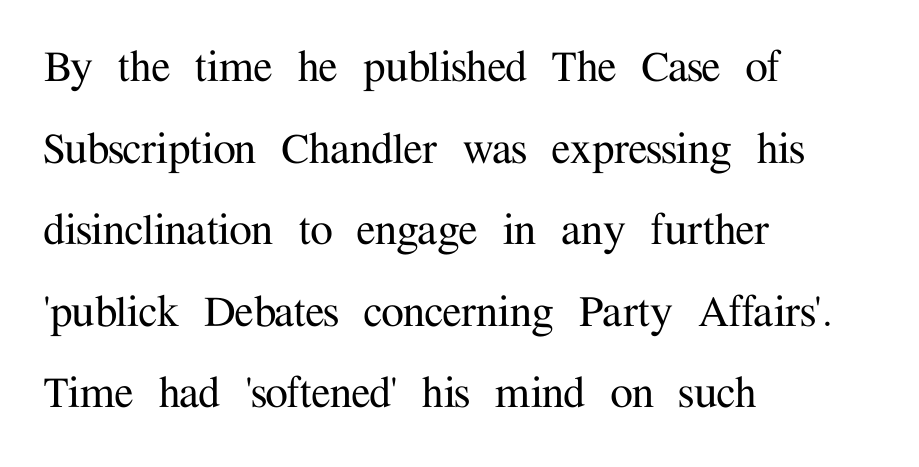
This is roman type, the default non-slanted kind. The compositor pushed each line to the left boundary. The words here are not underlined. Standard letterfit; no display-style spreading of the glyphs. Regular leading.
